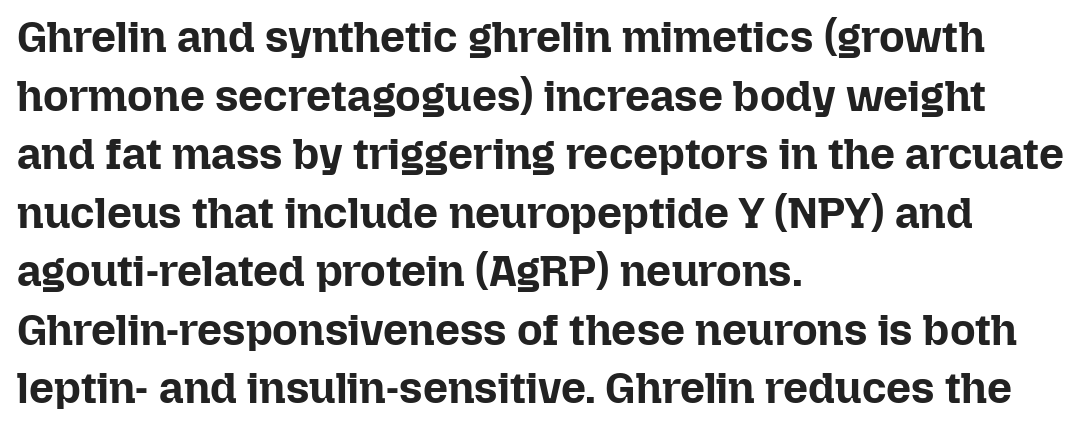
Each word holds together tightly as a unit, with standard inter-letter gaps. The strokes are fattened all the way to bold. Plain, unruled lines of type. The passage shown is typed in a proportional face where columns would drift.
